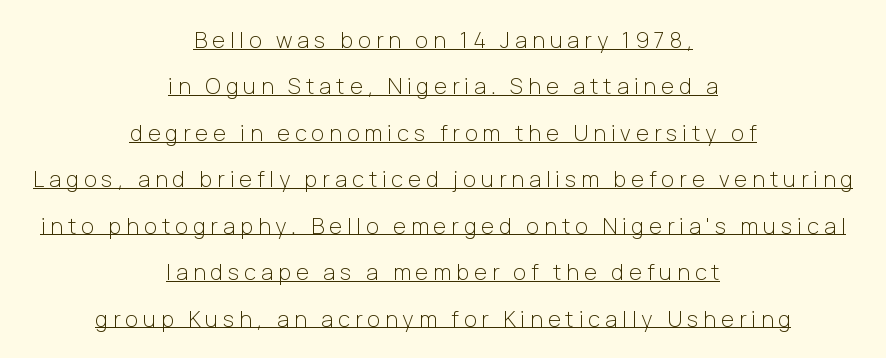
The face used here appears with an underline applied. These lines have a slow, spaced-out rhythm from letter to letter. These lines are centered, leaving both edges ragged. Line spacing here is loose. Ordinary non-slanted type is in use. These glyphs show unthickened strokes, regular width or finer.
